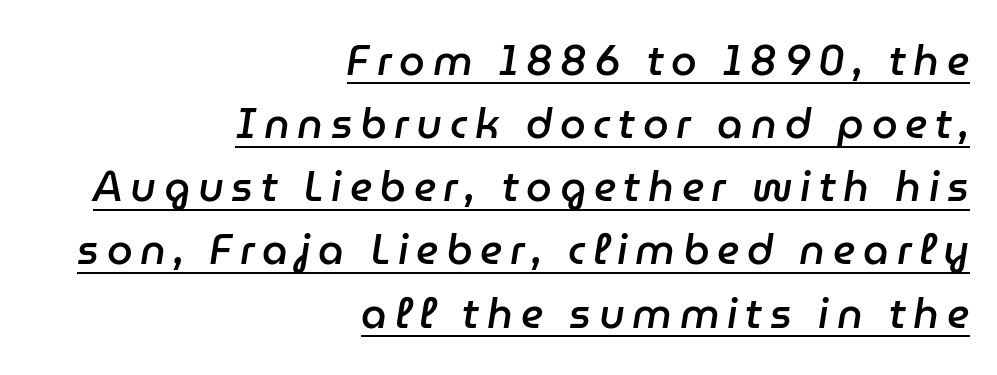
The rows are spaced the way most documents space them. These lines are set flush right with a ragged left edge. A typesetter would call this proportional, since set widths differ per character. Bold? Not quite — semibold, heavier than regular but stopping short. The text carries the slant typical of an italic or oblique font. Caption: lettering with a line underneath.
